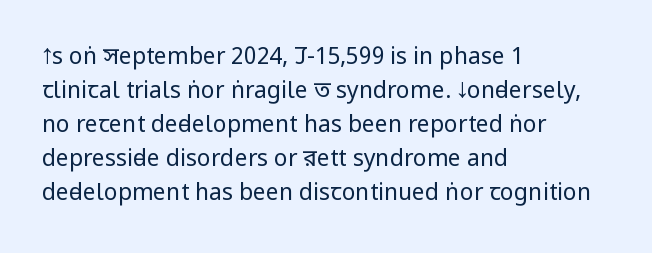
The image shows 23 px text type, upright; set left-aligned, normal line spacing (1.48x), normal letter spacing, not underlined.
